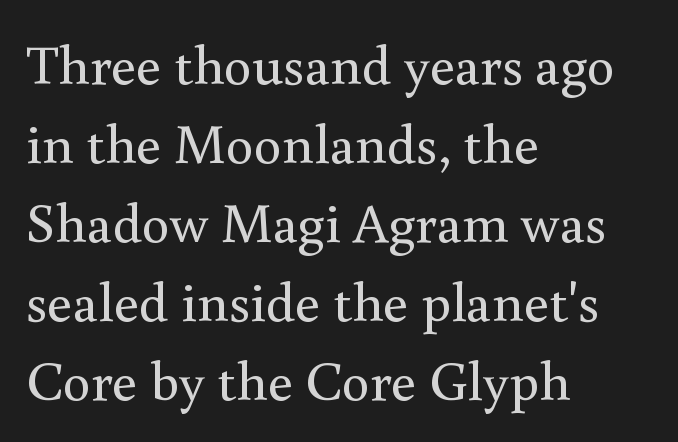
{"serif": "yes", "italic": "no", "bold": "no", "weight": "regular", "width": "normal", "stroke_contrast": "medium", "x_height": "small", "monospaced": "no", "underline": "no", "align": "left", "line_spacing": "normal", "line_spacing_ratio": 1.41, "letter_spacing": "normal", "letter_spacing_em": 0.0, "glyph_px": 56}
